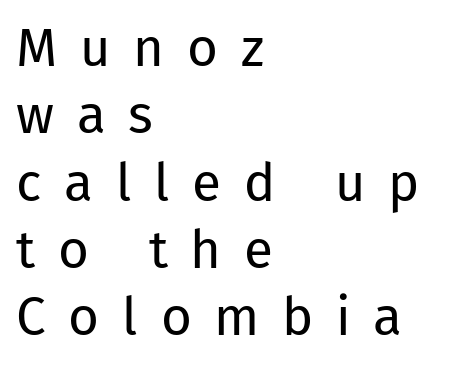
{"serif": "no", "italic": "no", "bold": "no", "weight": "regular", "width": "normal", "stroke_contrast": "low", "x_height": "medium", "monospaced": "no", "underline": "no", "align": "left", "line_spacing": "normal", "line_spacing_ratio": 1.27, "letter_spacing": "wide", "letter_spacing_em": 0.43, "glyph_px": 53}
